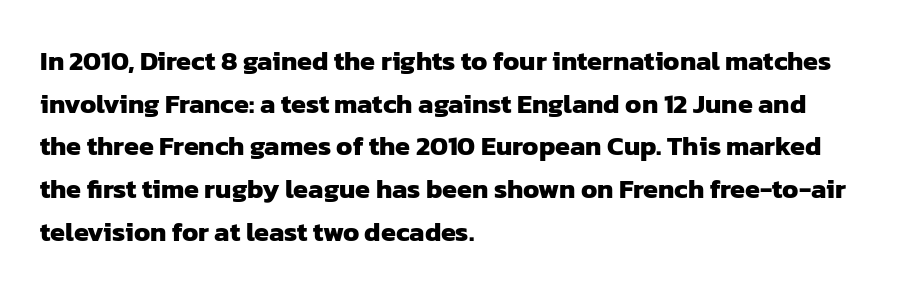
The image shows 27 px bold type; set left-aligned, normal line spacing (1.58x), normal letter spacing, not underlined.
